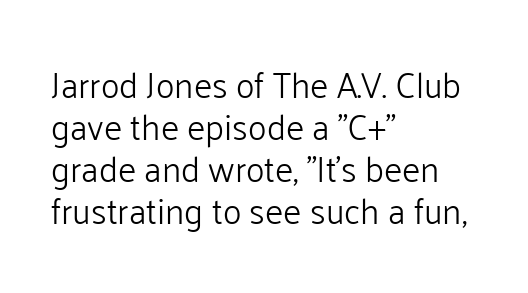
The image shows 35 px light sans-serif type, upright; set left-aligned, line spacing 1.2x, normal letter spacing, not underlined; low stroke contrast and a medium x-height.
